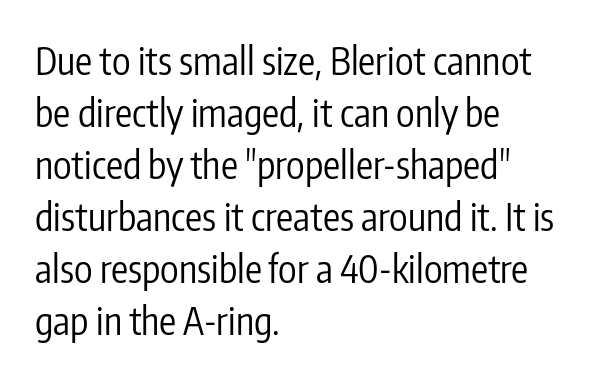
{"serif": "no", "italic": "no", "bold": "no", "weight": "regular", "width": "condensed", "stroke_contrast": "low", "x_height": "medium", "monospaced": "no", "underline": "no", "align": "left", "line_spacing": "normal", "line_spacing_ratio": 1.37, "letter_spacing": "normal", "letter_spacing_em": 0.0, "glyph_px": 38}
